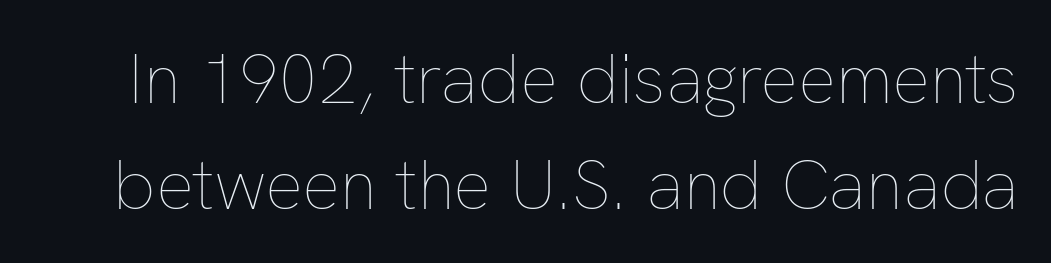
The image shows 71 px thin type, upright; set normal line spacing (1.49x), normal letter spacing, not underlined; low stroke contrast and a medium x-height.
